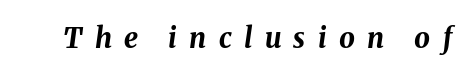
The image shows 28 px bold type, italic (leaning right); set unusually wide letter spacing (+0.44 em), not underlined; medium stroke contrast and a medium x-height.
